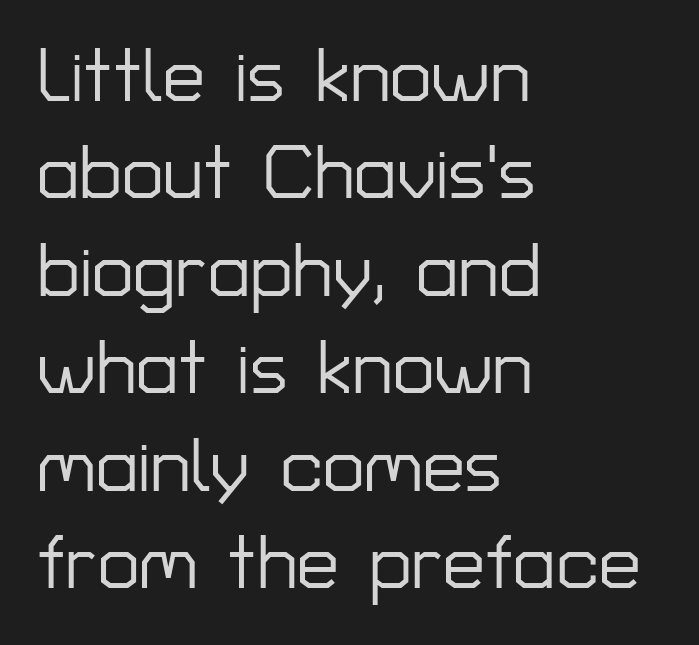
It's the straight-up-and-down kind of type. Line starts are locked; line ends wander. The letters carry no serifs — their stems end cleanly without finishing strokes. Bare-footed words on every line. Baseline-to-baseline distance is the conventional proportion of letter height.
